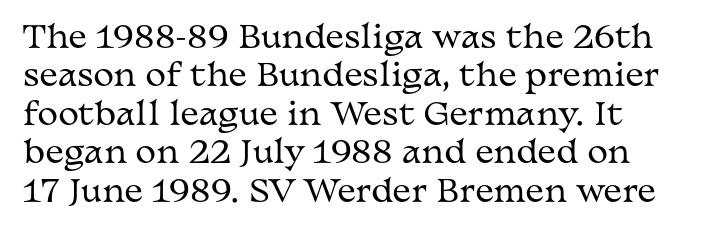
The image shows 31 px regular-weight, wide serif type, upright; set left-aligned, line spacing 1.24x, normal letter spacing, not underlined; medium stroke contrast and a medium x-height.
